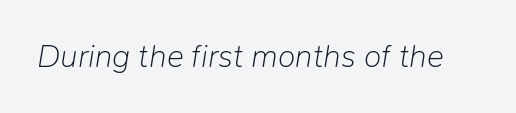
Q: Is the text bold? A: No.
Q: Is the text italic (slanted)? A: Yes, it leans right by about 9 degrees.
Q: Is the text underlined? A: No.
Q: Is the spacing between letters normal or unusually wide? A: Normal.
Q: Width (condensed, normal, or wide)? A: Normal.
Q: Stroke contrast? A: Low.
Q: x-height? A: Medium.
Q: Monospaced? A: No.
